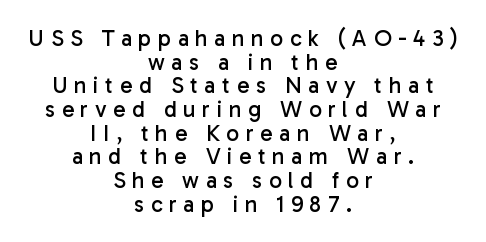
Q: Is the text bold? A: No.
Q: Is the text italic (slanted)? A: No, it is upright.
Q: Is the text underlined? A: No.
Q: How is the paragraph aligned? A: Centered.
Q: Is the spacing between letters normal or unusually wide? A: Unusually wide.
Q: Is the spacing between lines tight, normal or loose? A: Tight.
